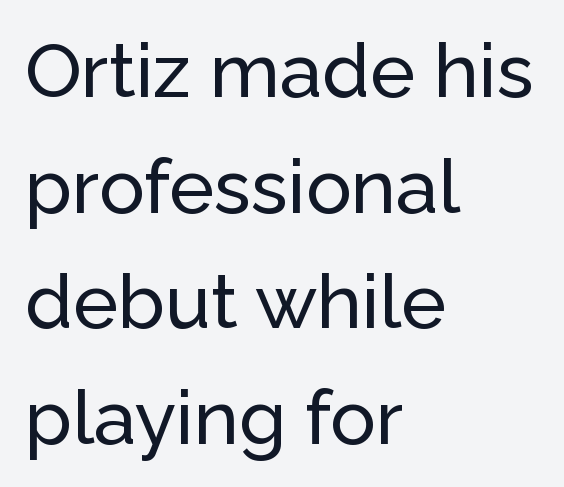
{"serif": "no", "italic": "no", "width": "normal", "stroke_contrast": "low", "x_height": "medium", "monospaced": "no", "underline": "no", "align": "left", "line_spacing": "normal", "line_spacing_ratio": 1.52, "letter_spacing": "normal", "letter_spacing_em": 0.0, "glyph_px": 76}
